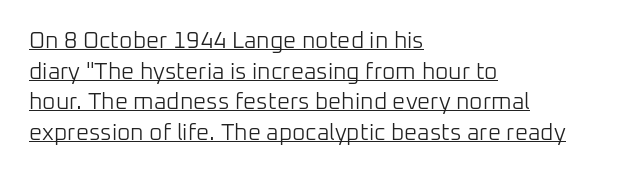
{"italic": "no", "bold": "no", "underline": "yes", "align": "left", "line_spacing": "normal", "line_spacing_ratio": 1.33, "letter_spacing": "normal", "letter_spacing_em": 0.0, "glyph_px": 23}
